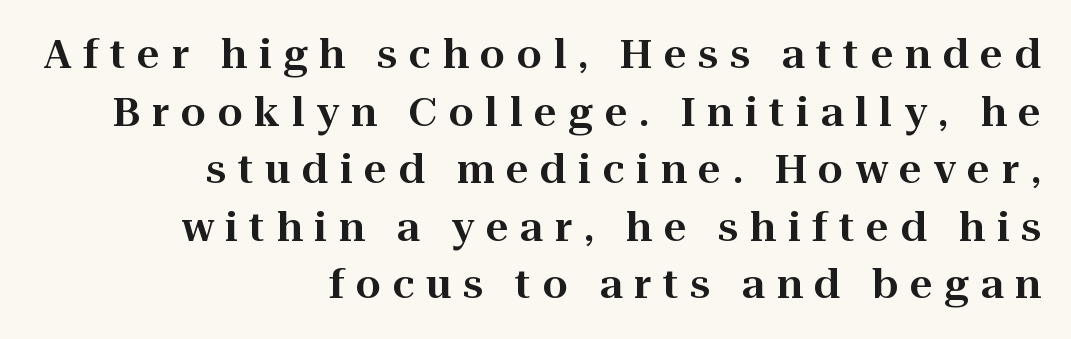
{"serif": "yes", "italic": "no", "width": "normal", "stroke_contrast": "high", "x_height": "medium", "monospaced": "no", "underline": "no", "align": "right", "line_spacing": "normal", "line_spacing_ratio": 1.44, "letter_spacing": "wide", "letter_spacing_em": 0.29, "glyph_px": 40}
